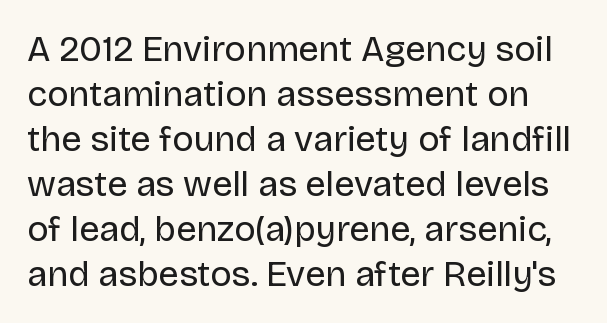
The image shows 36 px regular-weight sans-serif type, upright; set normal line spacing (1.25x), normal letter spacing, not underlined; low stroke contrast and a large x-height.
